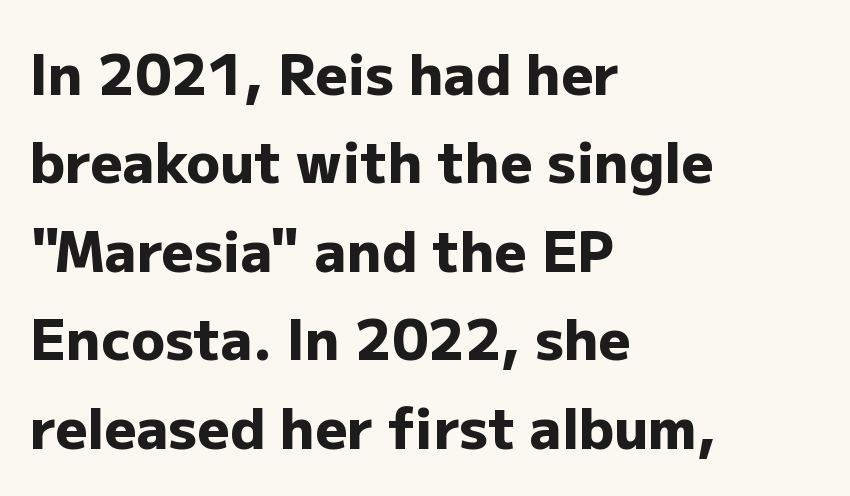
Q: Is the text bold? A: Yes.
Q: Is the text italic (slanted)? A: No, it is upright.
Q: Is the typeface a serif or a sans-serif typeface? A: Sans-serif.
Q: Is the text underlined? A: No.
Q: How is the paragraph aligned? A: Left-aligned.
Q: Is the spacing between letters normal or unusually wide? A: Normal.
Q: Is the spacing between lines tight, normal or loose? A: Normal.
Q: Width (condensed, normal, or wide)? A: Normal.
Q: Stroke contrast? A: Low.
Q: x-height? A: Medium.
Q: Monospaced? A: No.
